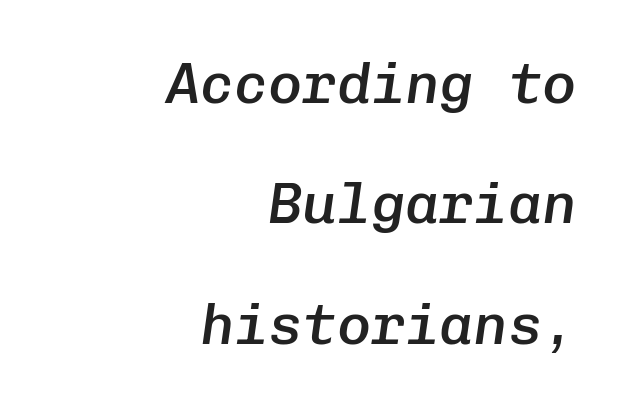
{"italic": "yes", "lean": "right", "slant_degrees": 8, "bold": "semi", "weight": "semibold", "width": "normal", "stroke_contrast": "low", "x_height": "medium", "monospaced": "yes", "underline": "no", "align": "right", "line_spacing": "loose", "line_spacing_ratio": 2.11, "letter_spacing": "normal", "letter_spacing_em": 0.0, "glyph_px": 57}
